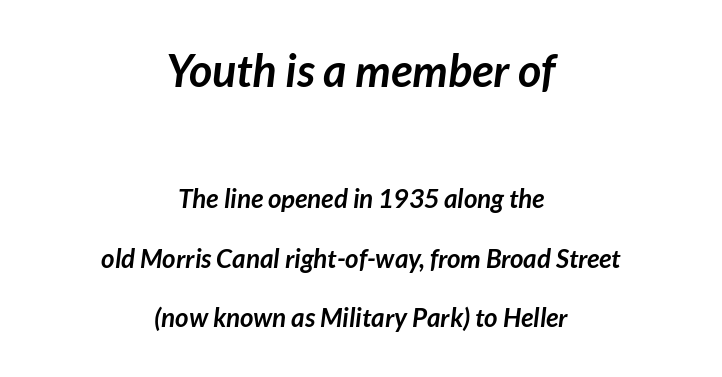
The image shows 45 px semibold sans-serif type; set centered, loose line spacing (2.29x), normal letter spacing, not underlined; the first (top) block is 1.73x larger; low stroke contrast and a medium x-height.
